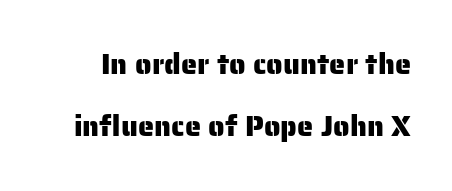
Underline: absent. Rows of type keep a wide berth in the vertical direction. The line texture is even and compact thanks to regular tracking. Tall strokes in this sample are plumb rather than angled. Each letter keeps its own natural width here, so spacing adapts to shape. This sample uses a sans-serif face.
